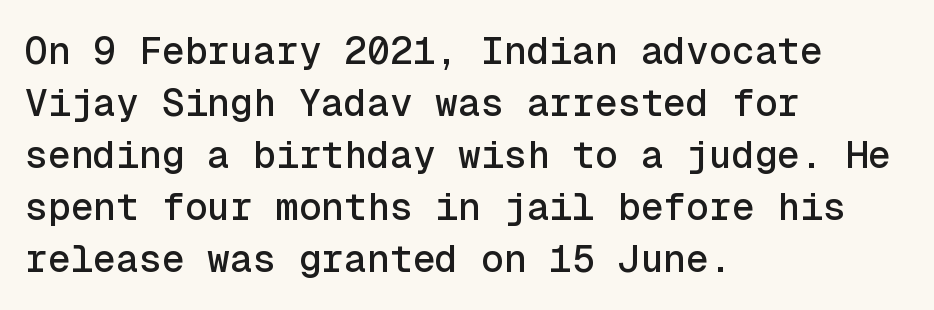
The image shows 38 px sans-serif type, upright, monospaced; set left-aligned, normal line spacing (1.37x), normal letter spacing, not underlined; a medium x-height.
